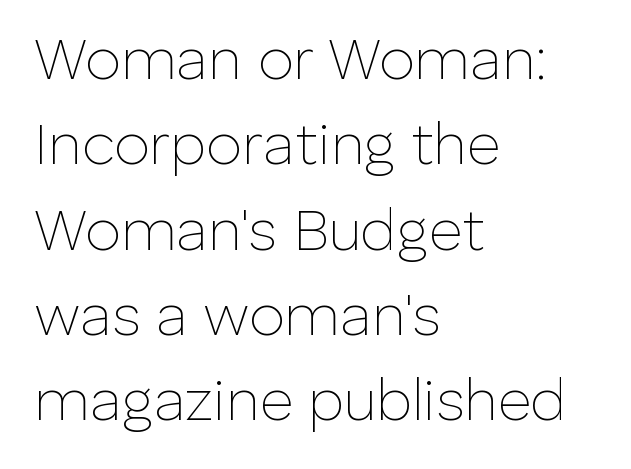
Q: Is the text bold? A: No.
Q: Is the text italic (slanted)? A: No, it is upright.
Q: Is the typeface a serif or a sans-serif typeface? A: Sans-serif.
Q: Is the text underlined? A: No.
Q: How is the paragraph aligned? A: Left-aligned.
Q: Is the spacing between letters normal or unusually wide? A: Normal.
Q: Is the spacing between lines tight, normal or loose? A: Normal.
Q: Width (condensed, normal, or wide)? A: Normal.
Q: Stroke contrast? A: Low.
Q: x-height? A: Medium.
Q: Monospaced? A: No.
